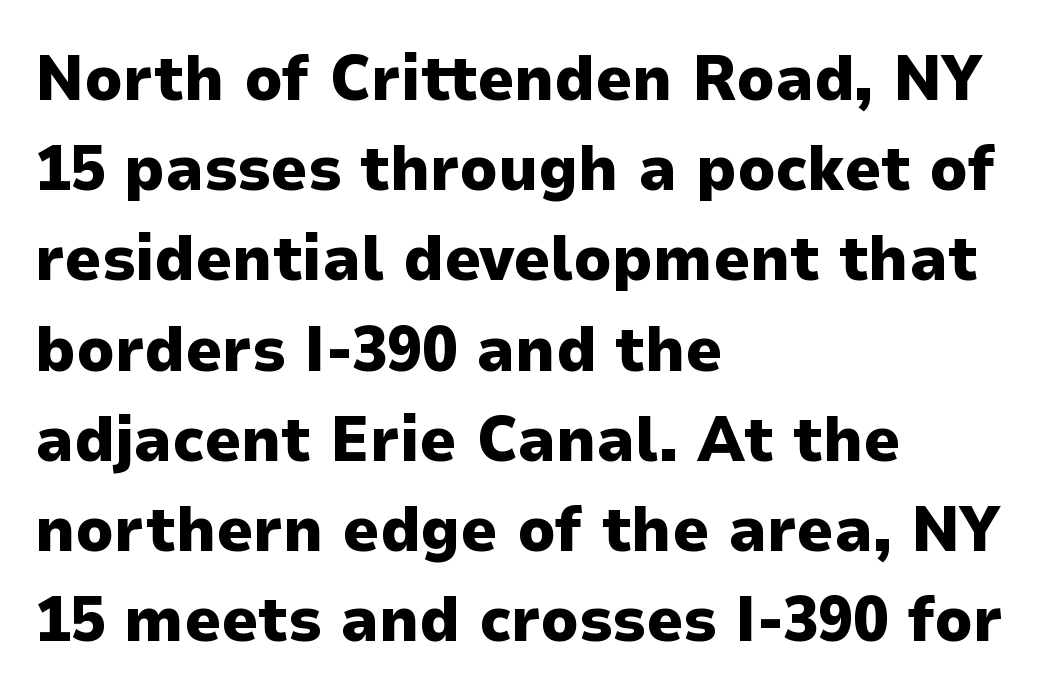
Q: Is the text bold? A: Yes.
Q: Is the text italic (slanted)? A: No, it is upright.
Q: Is the typeface a serif or a sans-serif typeface? A: Sans-serif.
Q: Is the text underlined? A: No.
Q: How is the paragraph aligned? A: Left-aligned.
Q: Is the spacing between letters normal or unusually wide? A: Normal.
Q: Is the spacing between lines tight, normal or loose? A: Normal.
Q: Width (condensed, normal, or wide)? A: Normal.
Q: Stroke contrast? A: Low.
Q: x-height? A: Medium.
Q: Monospaced? A: No.
